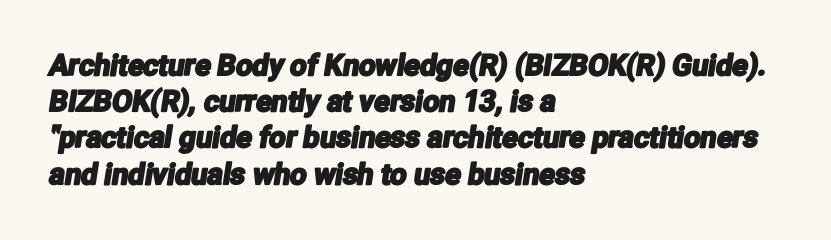
The image shows 29 px condensed sans-serif type; set left-aligned, normal line spacing (1.25x), normal letter spacing, not underlined; low stroke contrast and a medium x-height.
